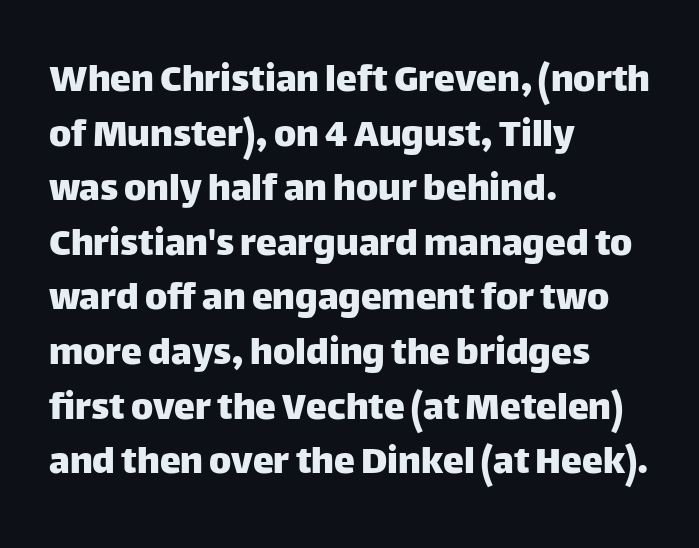
Q: Is the text italic (slanted)? A: No, it is upright.
Q: Is the typeface a serif or a sans-serif typeface? A: Sans-serif.
Q: Is the text underlined? A: No.
Q: How is the paragraph aligned? A: Left-aligned.
Q: Is the spacing between letters normal or unusually wide? A: Normal.
Q: Is the spacing between lines tight, normal or loose? A: Normal.
Q: Width (condensed, normal, or wide)? A: Normal.
Q: Stroke contrast? A: Low.
Q: x-height? A: Large.
Q: Monospaced? A: No.
